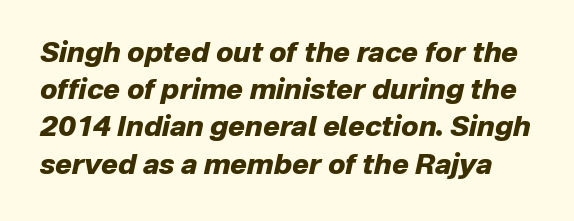
Just letters on the line, the space beneath them empty. The face used here is proportionally spaced, like ordinary book or web type. Weight: bold. This sample uses plain, unmodified letter spacing. Normally led — the rows are evenly, conventionally spaced.
